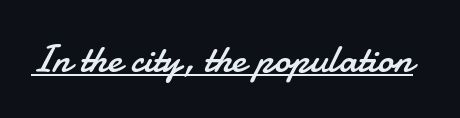
Observe the ordinary spacing: letters are neighbours, not strangers. A baseline rule has been typeset under these characters. Stems and bowls with no extra thickness — not bold. The characters display no serif detailing; their extremities are plain.
